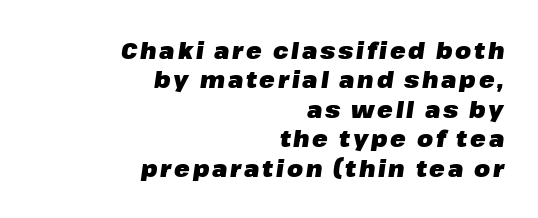
{"italic": "yes", "lean": "right", "slant_degrees": 8, "bold": "yes", "underline": "no", "align": "right", "line_spacing": "normal", "line_spacing_ratio": 1.28, "glyph_px": 23}
